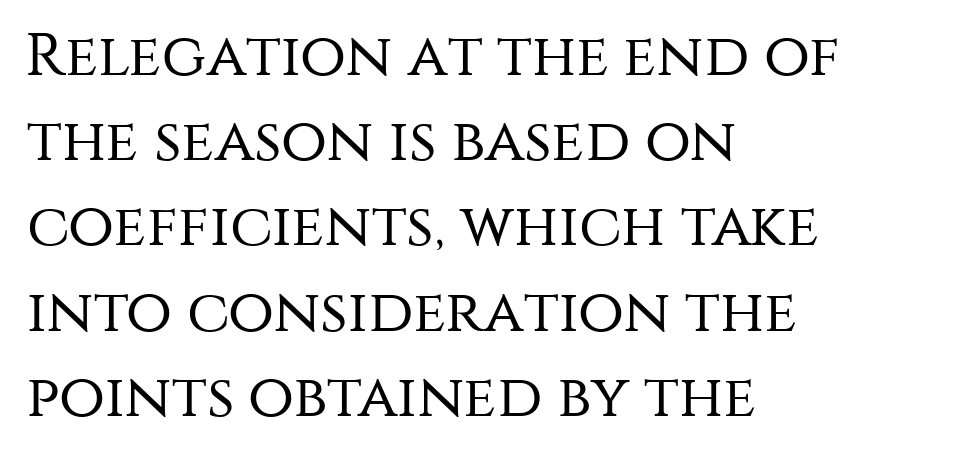
The image shows 60 px regular-weight sans-serif type, upright; set left-aligned, normal line spacing (1.42x), normal letter spacing, not underlined; medium stroke contrast and a large x-height.
